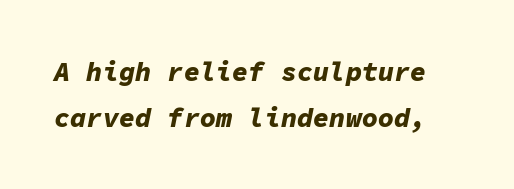
{"italic": "yes", "lean": "right", "slant_degrees": 11, "bold": "yes", "underline": "no", "line_spacing": "normal", "line_spacing_ratio": 1.7, "letter_spacing": "normal", "letter_spacing_em": 0.0, "glyph_px": 27}
